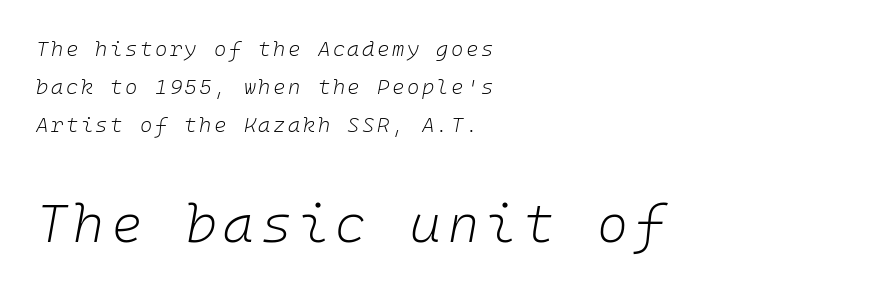
Q: Is the text bold? A: No.
Q: Is the text italic (slanted)? A: Yes, it leans right by about 10 degrees.
Q: Is the text underlined? A: No.
Q: How is the paragraph aligned? A: Left-aligned.
Q: Which block of text is set in a larger size, the first (top) or the second (bottom)? A: The second (bottom) one.
Q: Width (condensed, normal, or wide)? A: Normal.
Q: Stroke contrast? A: Low.
Q: x-height? A: Medium.
Q: Monospaced? A: Yes.
